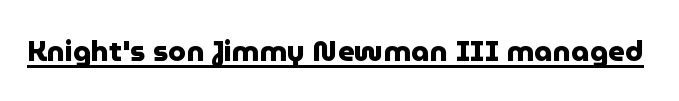
Proportional: the letters do not fall into vertical columns. A roman cut, with each character standing at attention. Students, this is bold: see how much ink each stroke carries. Is there an underline? Yes — a line sits under the letters. There is no visible air inserted between adjacent glyphs.
